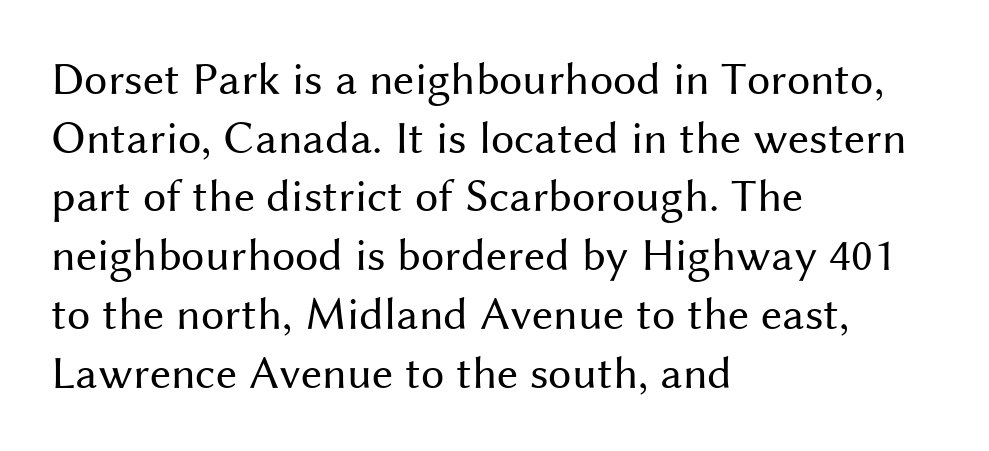
The image shows 47 px regular-weight sans-serif type, upright; set left-aligned, normal line spacing (1.25x), normal letter spacing, not underlined; medium stroke contrast and a medium x-height.
